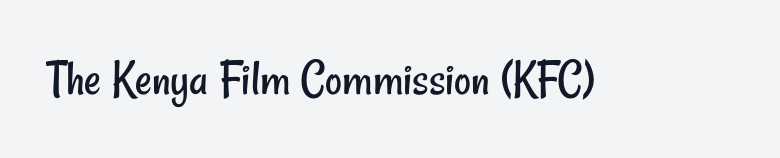
The image shows 52 px regular-weight, condensed sans-serif type; set normal letter spacing, not underlined; low stroke contrast and a small x-height.
